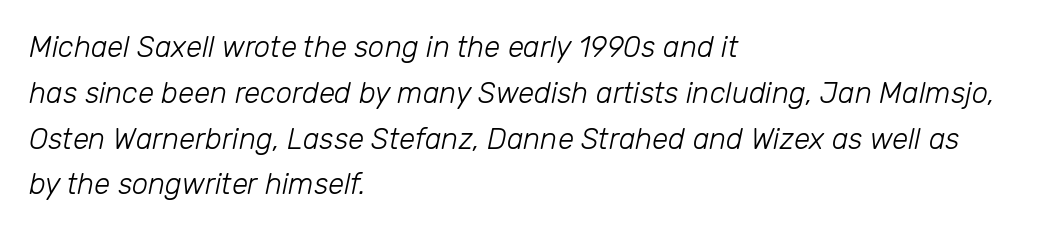
Q: Is the text bold? A: No.
Q: Is the text italic (slanted)? A: Yes, it leans right by about 12 degrees.
Q: Is the text underlined? A: No.
Q: How is the paragraph aligned? A: Left-aligned.
Q: Is the spacing between letters normal or unusually wide? A: Normal.
Q: Is the spacing between lines tight, normal or loose? A: Normal.
Q: Width (condensed, normal, or wide)? A: Normal.
Q: Stroke contrast? A: Low.
Q: x-height? A: Medium.
Q: Monospaced? A: No.
